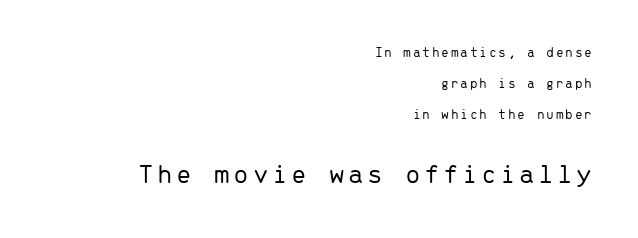
{"serif": "no", "italic": "no", "bold": "no", "weight": "light", "width": "normal", "stroke_contrast": "low", "x_height": "medium", "monospaced": "yes", "underline": "no", "align": "right", "line_spacing": "loose", "line_spacing_ratio": 2.23, "larger_block": "second", "size_ratio": 2.0, "glyph_px": 28}
